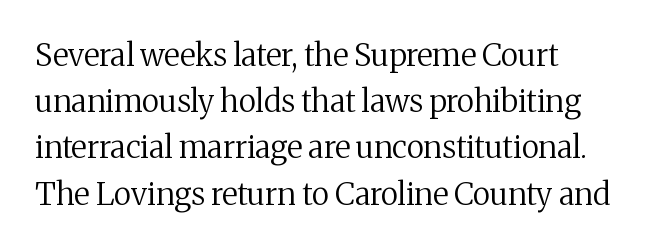
{"serif": "yes", "italic": "no", "bold": "no", "weight": "regular", "width": "normal", "stroke_contrast": "medium", "x_height": "medium", "monospaced": "no", "underline": "no", "line_spacing": "normal", "line_spacing_ratio": 1.49, "letter_spacing": "normal", "letter_spacing_em": 0.0, "glyph_px": 31}
